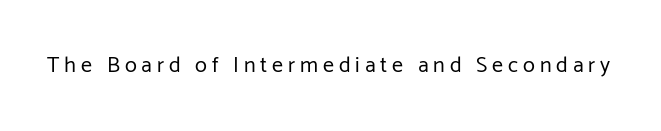
The font is comparable to plain body text, perhaps lighter. The font's upright variant was chosen for this text. The gaps between neighbouring characters are conspicuously large. Rule under the text: the space is simply empty.
